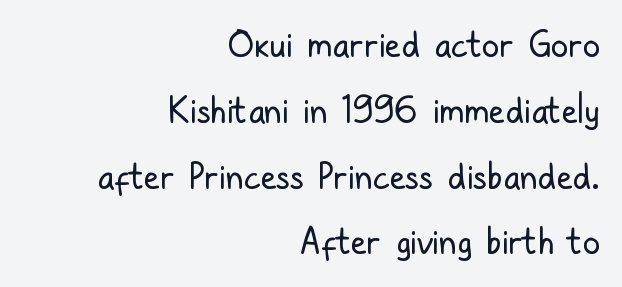
The image shows 35 px regular-weight, condensed sans-serif type, upright; set right-aligned, line spacing 1.88x, normal letter spacing, not underlined; low stroke contrast and a medium x-height.
